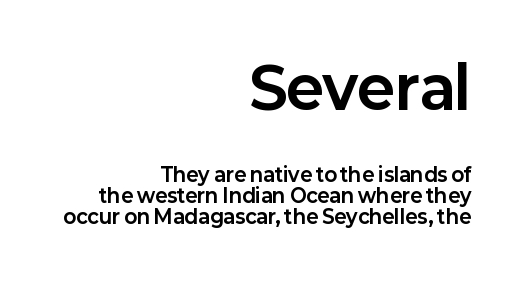
{"serif": "no", "italic": "no", "bold": "yes", "weight": "bold", "width": "normal", "stroke_contrast": "low", "x_height": "medium", "monospaced": "no", "underline": "no", "align": "right", "line_spacing": "tight", "line_spacing_ratio": 1.1, "letter_spacing": "normal", "letter_spacing_em": 0.0, "larger_block": "first", "size_ratio": 3.05, "glyph_px": 58}
